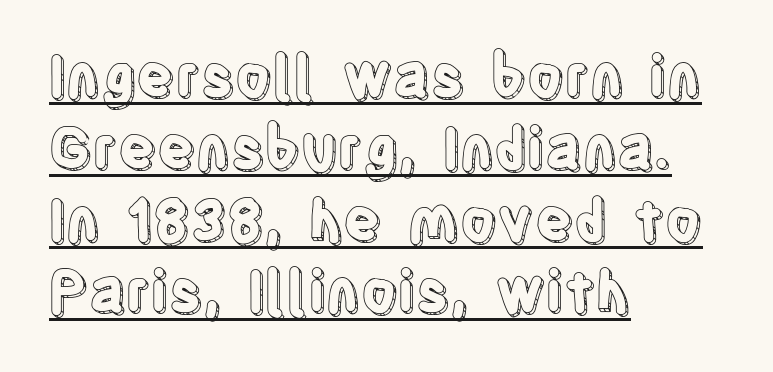
Q: Is the text italic (slanted)? A: No, it is upright.
Q: Is the text underlined? A: Yes.
Q: How is the paragraph aligned? A: Left-aligned.
Q: Is the spacing between letters normal or unusually wide? A: Normal.
Q: Is the spacing between lines tight, normal or loose? A: Normal.
Q: Width (condensed, normal, or wide)? A: Condensed.
Q: x-height? A: Large.
Q: Monospaced? A: No.
